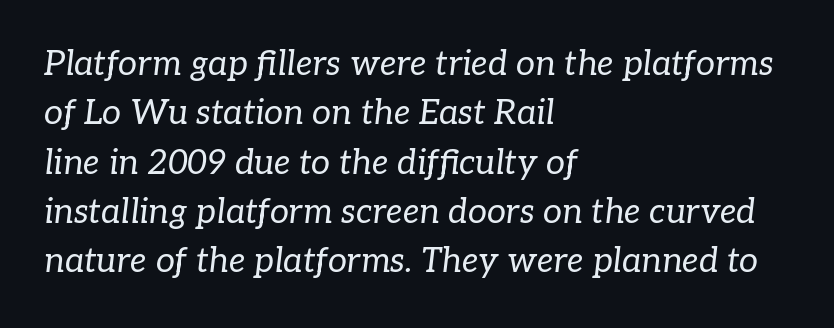
Typographically, this falls in the serif category. Words appear dense and cohesive because spacing is normal. When letters slant like this, we call the style italic. These glyphs show unthickened strokes, regular width or finer.
